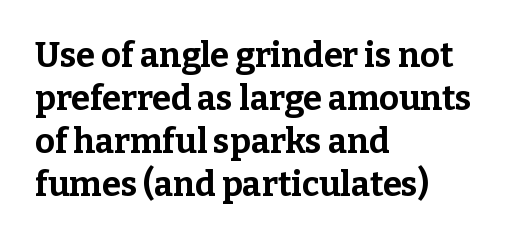
Descender tails drop into unmarked territory. Left-aligned paragraph, ragged on the right. Ascenders rise straight up at ninety degrees. The rendering uses a moderate line-height, typical for paragraphs.
